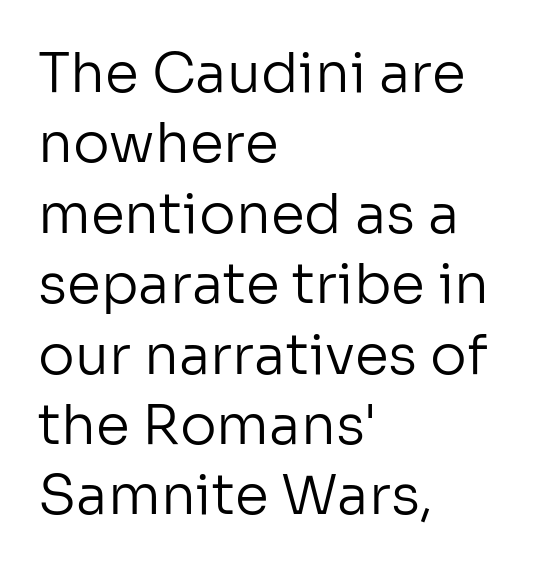
{"serif": "no", "italic": "no", "bold": "no", "weight": "regular", "width": "normal", "stroke_contrast": "low", "x_height": "medium", "monospaced": "no", "underline": "no", "align": "left", "line_spacing": "normal", "line_spacing_ratio": 1.28, "letter_spacing": "normal", "letter_spacing_em": 0.0, "glyph_px": 55}
